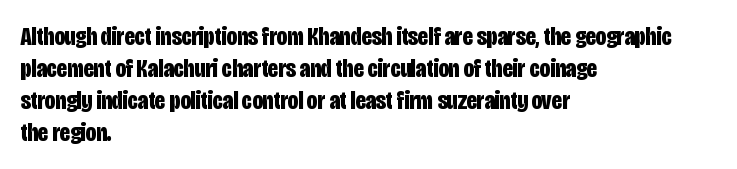
Q: Is the text bold? A: Yes.
Q: Is the text italic (slanted)? A: No, it is upright.
Q: Is the text underlined? A: No.
Q: How is the paragraph aligned? A: Left-aligned.
Q: Is the spacing between letters normal or unusually wide? A: Normal.
